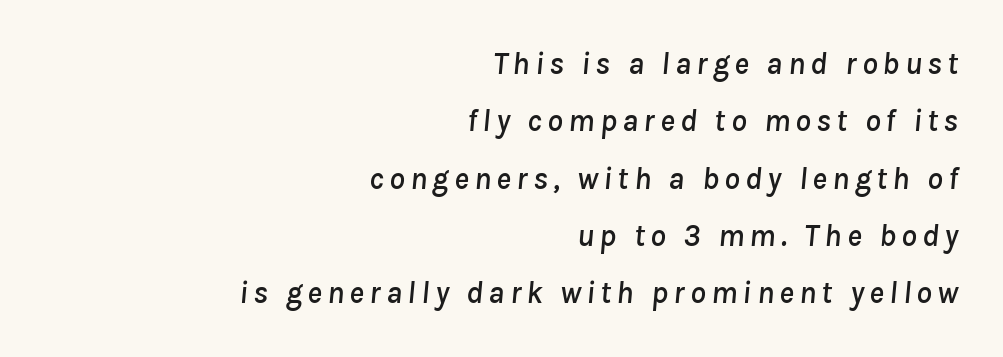
Q: Is the text italic (slanted)? A: Yes, it leans right by about 8 degrees.
Q: Is the text underlined? A: No.
Q: How is the paragraph aligned? A: Right-aligned.
Q: Width (condensed, normal, or wide)? A: Normal.
Q: Stroke contrast? A: Low.
Q: x-height? A: Medium.
Q: Monospaced? A: No.
